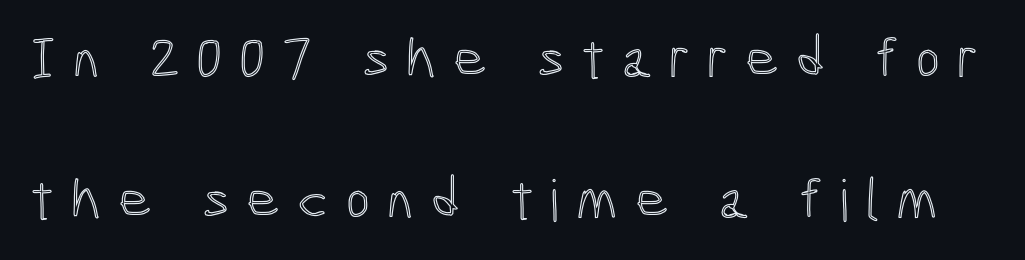
The horizontal fit of the characters is loose and conspicuously gappy. Successive baselines arrive slowly, with a big drop between each. Check under the words: just untouched page. You could not count columns in this text — the font is proportionally spaced. If you drew a line through each stem, it would be perfectly vertical.
